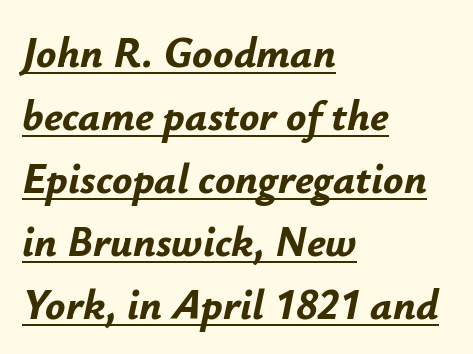
The rendered words wear a rule along their underside. Does the lettering tilt? It does — this is italic. The line texture is even and compact thanks to regular tracking. The letters are bold, with thick, heavy strokes. Note the varied advance widths — an 'i' is clearly narrower than an 'm'. Vertical spacing — default.
